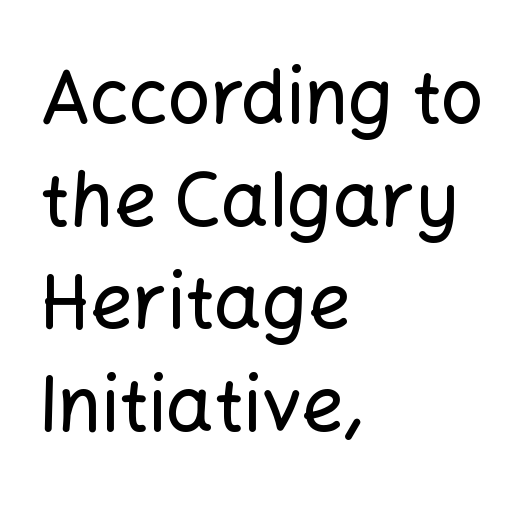
The face used here is proportionally spaced, like ordinary book or web type. Observe the ordinary spacing: letters are neighbours, not strangers. Anything drawn beneath the words? Only blank space. The text block is weighted toward the left margin, trailing off unevenly rightward.
